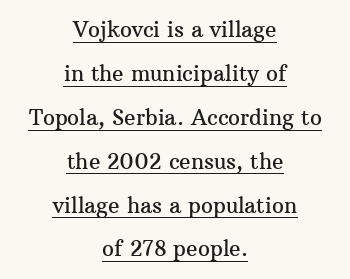
If you drew a line through each stem, it would be perfectly vertical. The rendering positions every line midway between the sides. Does extra space separate the letters? No, they use regular spacing. This sample carries an underscore along the baseline area. Quick note: interline space is abundant.
